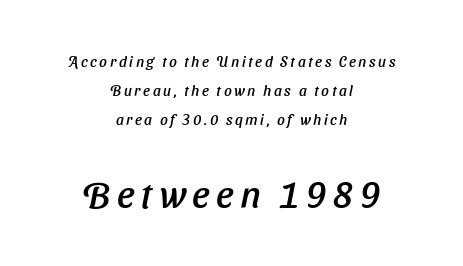
Q: Is the text italic (slanted)? A: Yes, it leans right by about 11 degrees.
Q: Is the text underlined? A: No.
Q: How is the paragraph aligned? A: Centered.
Q: Is the spacing between lines tight, normal or loose? A: Loose.
Q: Which block of text is set in a larger size, the first (top) or the second (bottom)? A: The second (bottom) one.
Q: Width (condensed, normal, or wide)? A: Normal.
Q: Stroke contrast? A: Low.
Q: x-height? A: Medium.
Q: Monospaced? A: No.
